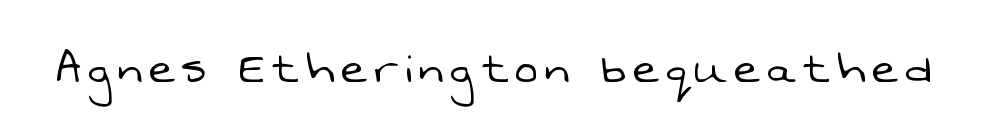
Q: Is the text bold? A: No.
Q: Is the typeface a serif or a sans-serif typeface? A: Sans-serif.
Q: Is the text underlined? A: No.
Q: Width (condensed, normal, or wide)? A: Normal.
Q: Stroke contrast? A: Low.
Q: x-height? A: Medium.
Q: Monospaced? A: No.
